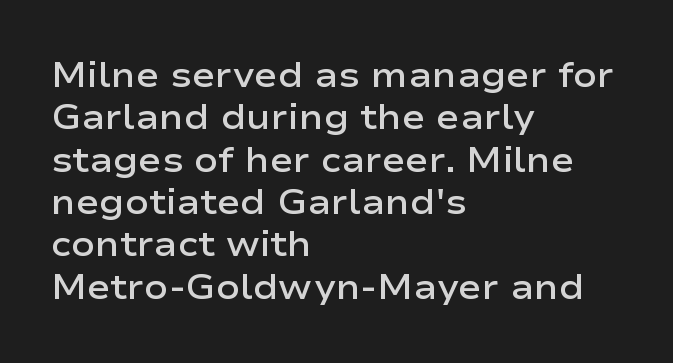
This sample uses a sans-serif face. The letterforms sit shoulder to shoulder at normal distance. Only glyphs here, with clear space below each row. Do the letters lean? They stand straight.
